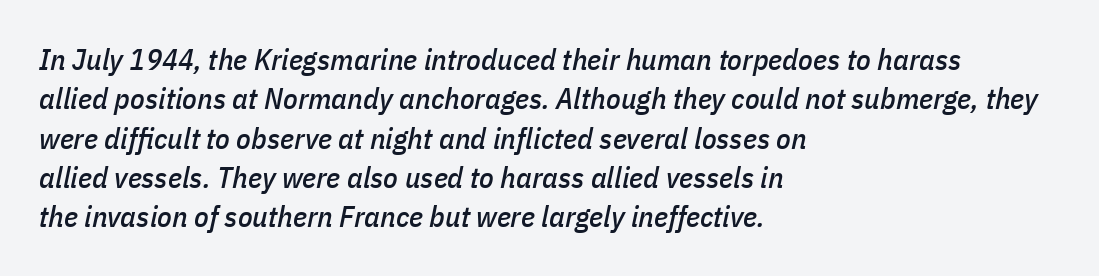
Q: Is the text italic (slanted)? A: Yes, it leans right by about 11 degrees.
Q: Is the text underlined? A: No.
Q: How is the paragraph aligned? A: Left-aligned.
Q: Is the spacing between letters normal or unusually wide? A: Normal.
Q: Is the spacing between lines tight, normal or loose? A: Normal.
Q: Width (condensed, normal, or wide)? A: Condensed.
Q: Stroke contrast? A: Low.
Q: x-height? A: Medium.
Q: Monospaced? A: No.
